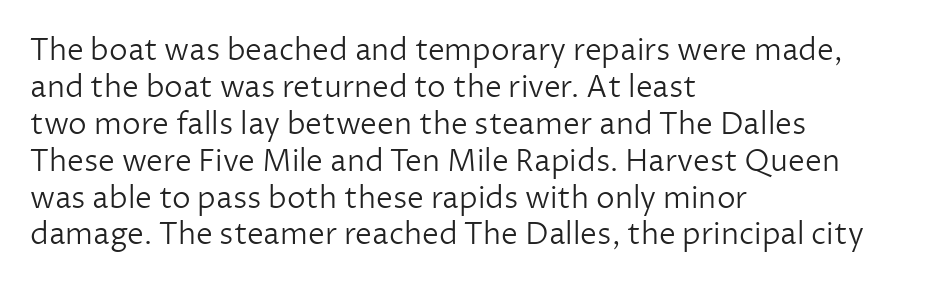
Typeset ragged right — the left edge is the straight one. Glyph-to-glyph distance matches everyday printed text. Think of a printed novel: that variable character pitch is what you see here. Summary of weight: not heavy and not bold. A typesetter would label this face a sans.
